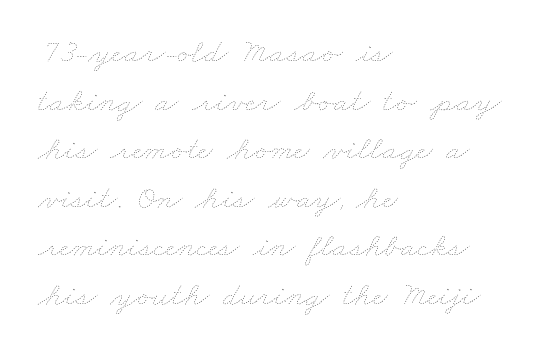
Characters follow at the spacing the type designer built in. Weight class: somewhere from thin through regular. Baseline-to-baseline distance is the conventional proportion of letter height. All the whitespace from short lines collects on the right.
